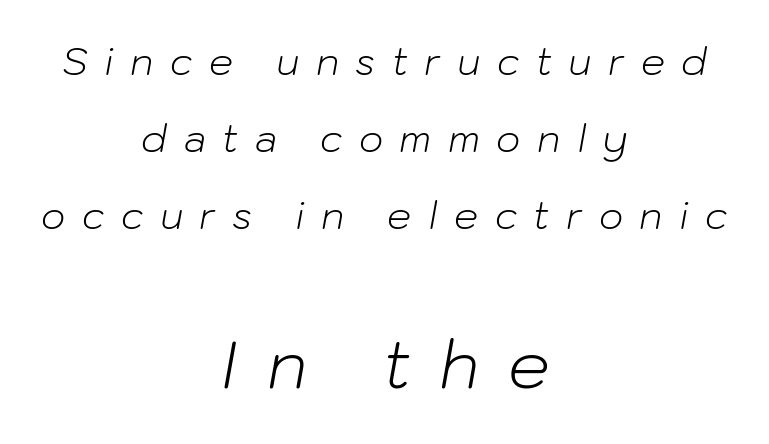
{"italic": "yes", "lean": "right", "slant_degrees": 10, "bold": "no", "weight": "light", "width": "normal", "stroke_contrast": "low", "x_height": "medium", "monospaced": "no", "underline": "no", "align": "center", "line_spacing": "loose", "line_spacing_ratio": 2.03, "letter_spacing": "wide", "letter_spacing_em": 0.43, "larger_block": "second", "size_ratio": 1.74, "glyph_px": 66}
